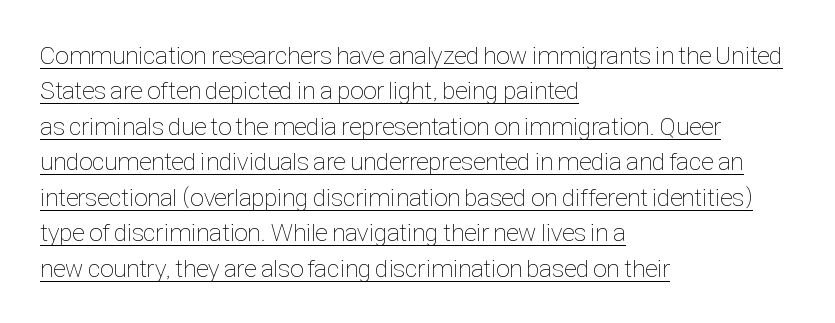
All the whitespace from short lines collects on the right. Upright lettering throughout. Each line of the rendering has a horizontal stroke beneath the glyphs. The designer left line spacing at the default. Look at the tracking — it's just the regular setting, nothing added. Counters stay open thanks to moderate or lighter strokes.
